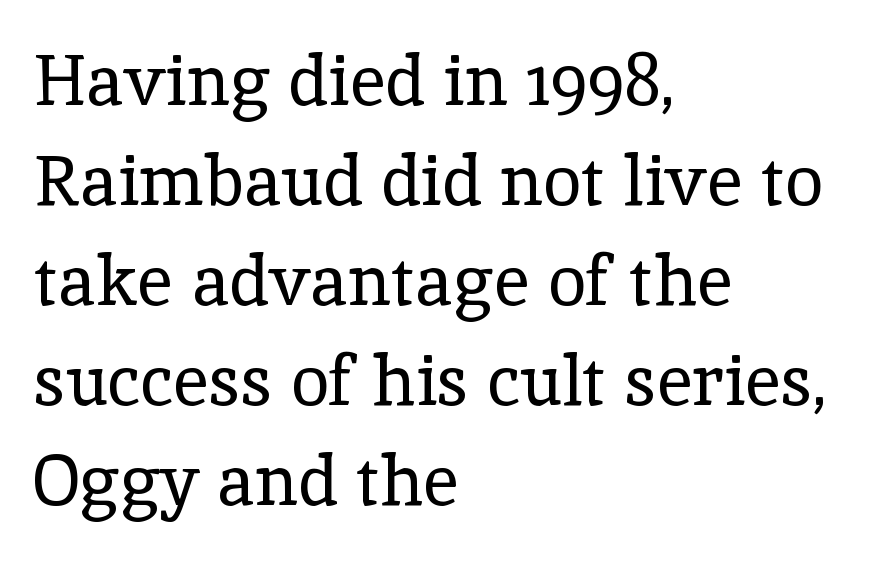
Q: Is the text bold? A: No.
Q: Is the text italic (slanted)? A: No, it is upright.
Q: Is the typeface a serif or a sans-serif typeface? A: Serif.
Q: Is the text underlined? A: No.
Q: How is the paragraph aligned? A: Left-aligned.
Q: Is the spacing between letters normal or unusually wide? A: Normal.
Q: Is the spacing between lines tight, normal or loose? A: Normal.
Q: Width (condensed, normal, or wide)? A: Normal.
Q: x-height? A: Medium.
Q: Monospaced? A: No.
